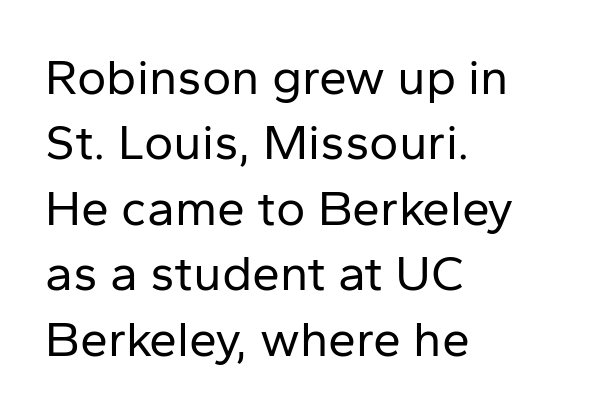
The image shows 50 px regular-weight sans-serif type, upright; set left-aligned, normal line spacing (1.31x), normal letter spacing, not underlined; low stroke contrast and a medium x-height.
